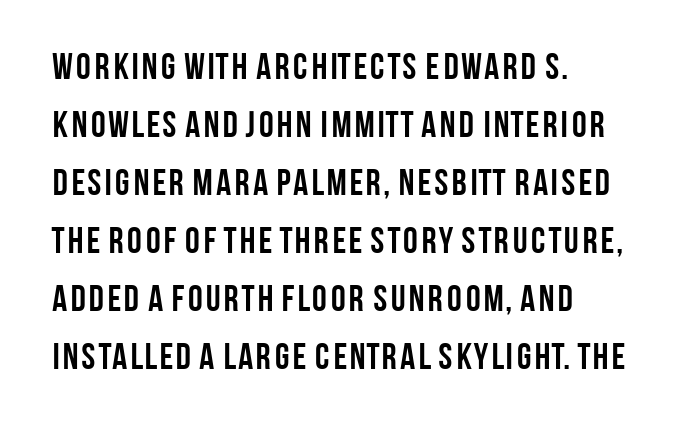
Q: Is the text bold? A: Yes.
Q: Is the text italic (slanted)? A: No, it is upright.
Q: Is the typeface a serif or a sans-serif typeface? A: Sans-serif.
Q: Is the text underlined? A: No.
Q: How is the paragraph aligned? A: Left-aligned.
Q: Is the spacing between letters normal or unusually wide? A: Normal.
Q: Is the spacing between lines tight, normal or loose? A: Normal.
Q: Width (condensed, normal, or wide)? A: Condensed.
Q: Stroke contrast? A: Low.
Q: x-height? A: Large.
Q: Monospaced? A: No.
